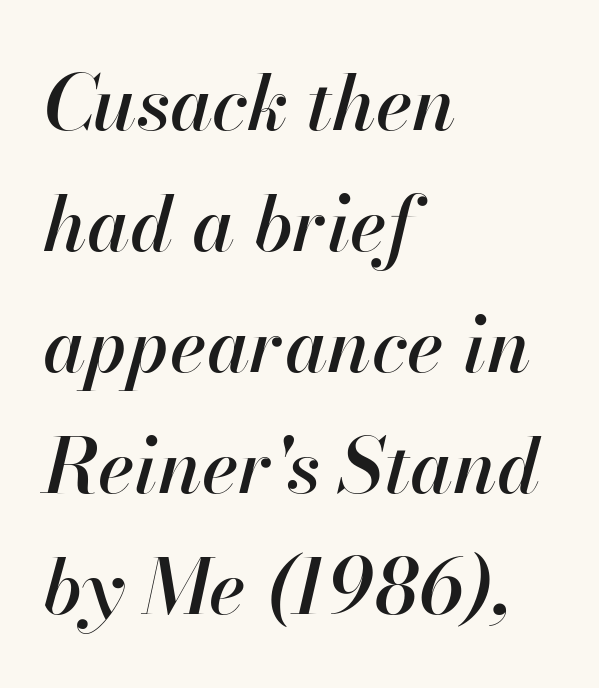
Glance below the letters and you will spot only blank space. Notice how the stems are inclined rather than vertical — that's the hallmark of italics. Is this a fixed-width face? No — the glyphs have proportional, varying widths. What stands out about the letter spacing? Nothing — it is the standard amount.
